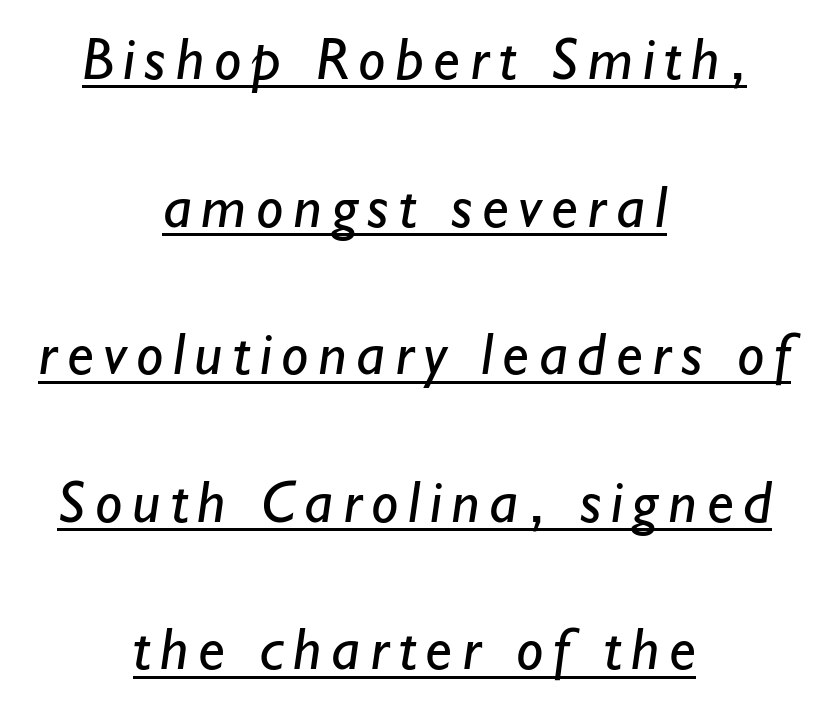
Q: Is the text bold? A: No.
Q: Is the typeface a serif or a sans-serif typeface? A: Sans-serif.
Q: Is the text underlined? A: Yes.
Q: How is the paragraph aligned? A: Centered.
Q: Is the spacing between lines tight, normal or loose? A: Loose.
Q: Width (condensed, normal, or wide)? A: Normal.
Q: Stroke contrast? A: Low.
Q: x-height? A: Small.
Q: Monospaced? A: No.
